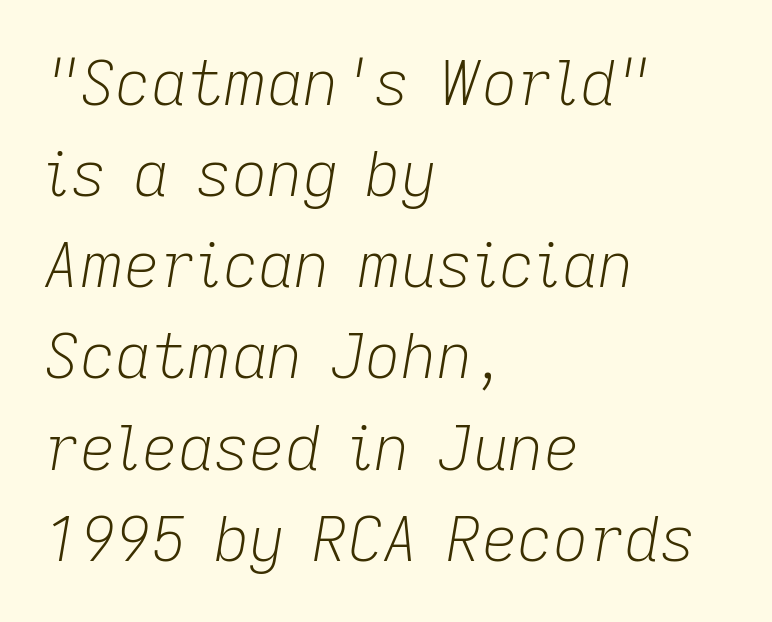
Q: Is the text bold? A: No.
Q: Is the text italic (slanted)? A: Yes, it leans right by about 9 degrees.
Q: Is the text underlined? A: No.
Q: How is the paragraph aligned? A: Left-aligned.
Q: Is the spacing between letters normal or unusually wide? A: Normal.
Q: Is the spacing between lines tight, normal or loose? A: Normal.
Q: Width (condensed, normal, or wide)? A: Normal.
Q: Stroke contrast? A: Low.
Q: x-height? A: Medium.
Q: Monospaced? A: No.
